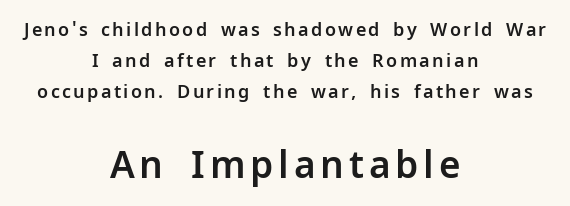
{"serif": "no", "italic": "no", "width": "normal", "stroke_contrast": "low", "x_height": "medium", "monospaced": "no", "underline": "no", "align": "center", "line_spacing_ratio": 1.72, "larger_block": "second", "size_ratio": 2.06, "glyph_px": 37}
